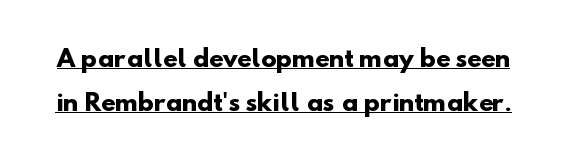
The image shows 23 px bold type; set loose line spacing (1.9x), normal letter spacing, underlined.
